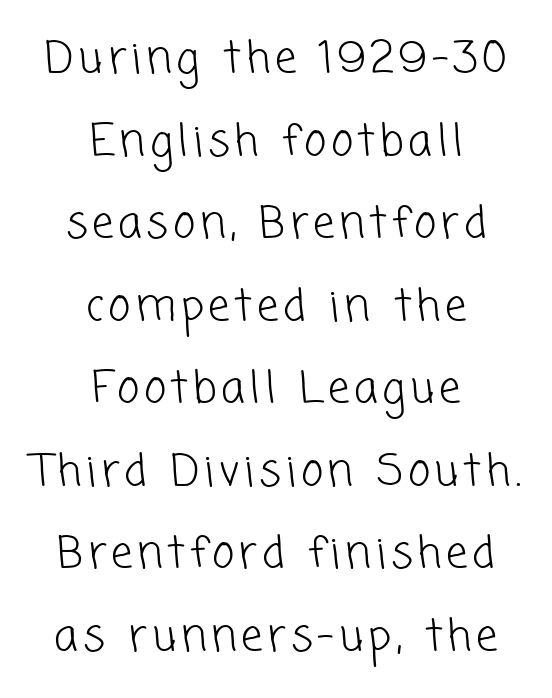
The image shows 43 px light sans-serif type; set centered, loose line spacing (1.92x), not underlined; low stroke contrast and a medium x-height.
